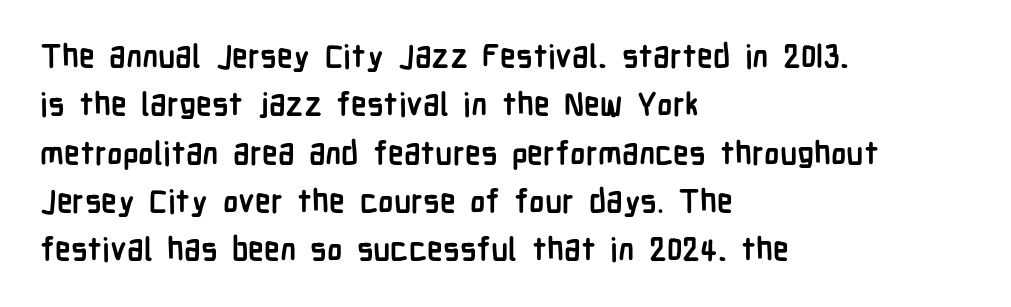
Q: Is the text bold? A: Yes.
Q: Is the text italic (slanted)? A: No, it is upright.
Q: Is the typeface a serif or a sans-serif typeface? A: Sans-serif.
Q: Is the text underlined? A: No.
Q: How is the paragraph aligned? A: Left-aligned.
Q: Is the spacing between letters normal or unusually wide? A: Normal.
Q: Is the spacing between lines tight, normal or loose? A: Normal.
Q: Width (condensed, normal, or wide)? A: Condensed.
Q: Stroke contrast? A: Low.
Q: x-height? A: Medium.
Q: Monospaced? A: No.
